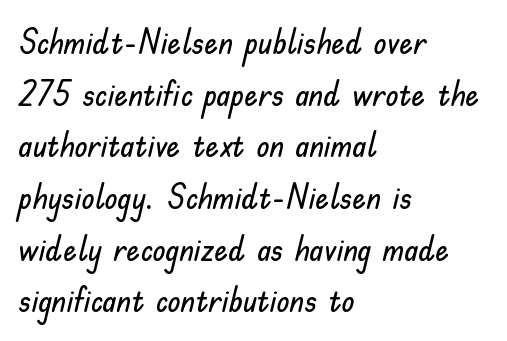
The image shows 34 px sans-serif type; set left-aligned, normal line spacing (1.52x), normal letter spacing, not underlined; low stroke contrast and a small x-height.
